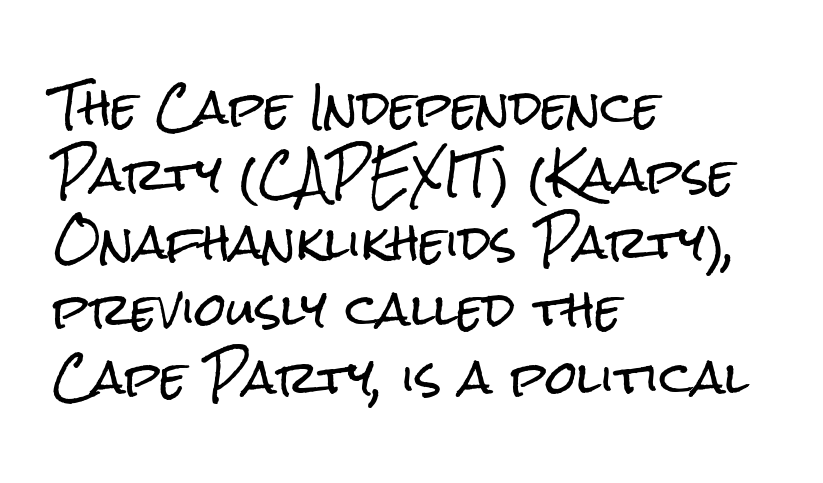
{"serif": "no", "italic": "no", "width": "condensed", "stroke_contrast": "low", "x_height": "medium", "monospaced": "no", "underline": "no", "align": "left", "line_spacing": "normal", "line_spacing_ratio": 1.5, "letter_spacing": "normal", "letter_spacing_em": 0.0, "glyph_px": 45}
